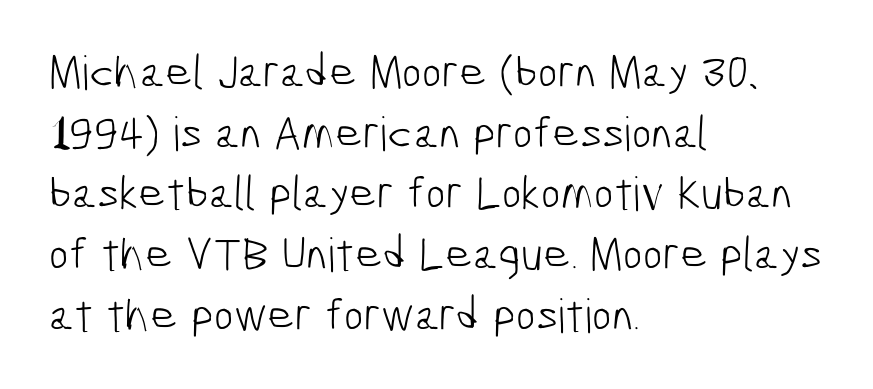
Letters rest on an invisible, unmarked baseline. Here the designer chose a conventional face with non-uniform glyph widths. The leading is moderate, giving the passage an even texture. Tracking here is standard; glyphs follow each other at the usual distance. Font category for this specimen: sans-serif.
